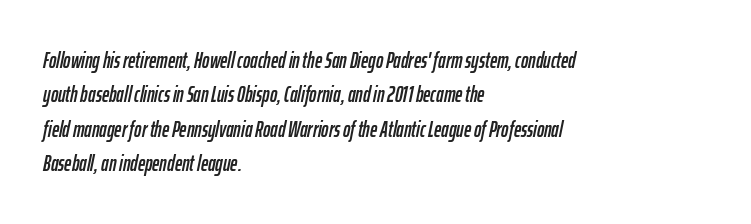
Q: Is the text italic (slanted)? A: Yes, it leans right by about 12 degrees.
Q: Is the text underlined? A: No.
Q: How is the paragraph aligned? A: Left-aligned.
Q: Is the spacing between letters normal or unusually wide? A: Normal.
Q: Is the spacing between lines tight, normal or loose? A: Normal.
